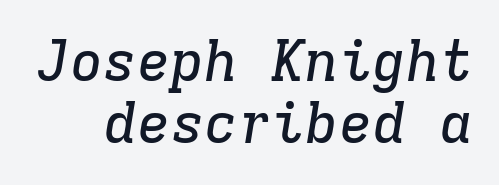
The specimen reads as italic at a glance. Words float on clear page, feet unadorned. You can tell from the footed stems that serif type was used. Monospaced: the letters line up in strict vertical columns. Tracking value appears to be zero — textbook default spacing.
